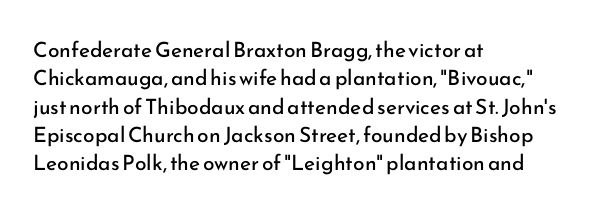
Evenly set lines give the paragraph a standard silhouette. Students, note that the glyphs here touch the page at normal intervals. In terms of posture, this sample is upright. Typeset ragged right — the left edge is the straight one.
